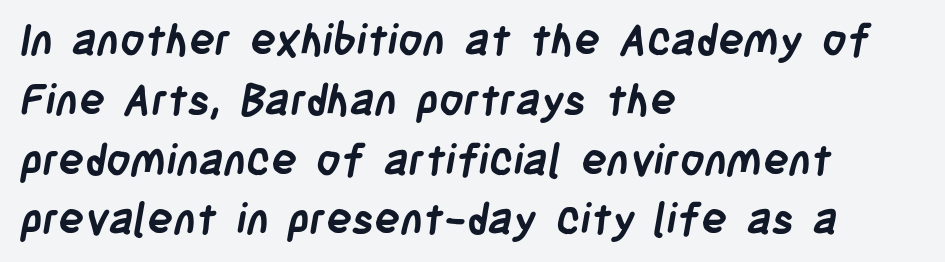
The image shows 43 px semibold, condensed sans-serif type; set left-aligned, normal line spacing (1.39x), normal letter spacing, not underlined; low stroke contrast and a large x-height.
